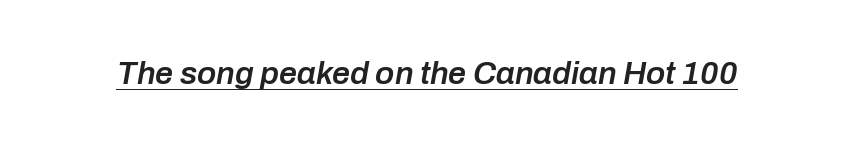
The rendering uses a semibold face; strokes are thickened but not to full bold. Compared with ordinary roman type, these characters are visibly tilted. Looks like regular typesetting: each glyph gets only the width it needs. Students, observe the line beneath the letters — that is underlining.
